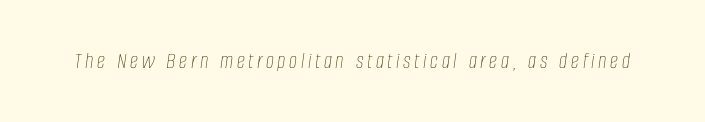
{"italic": "yes", "lean": "right", "slant_degrees": 8, "bold": "no", "underline": "no", "glyph_px": 23}
